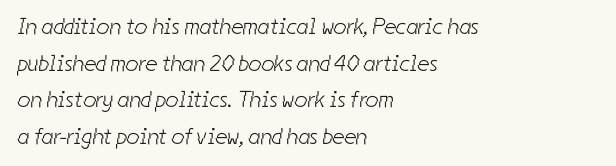
Q: Is the text bold? A: No.
Q: Is the text underlined? A: No.
Q: How is the paragraph aligned? A: Left-aligned.
Q: Is the spacing between letters normal or unusually wide? A: Normal.
Q: Is the spacing between lines tight, normal or loose? A: Normal.
